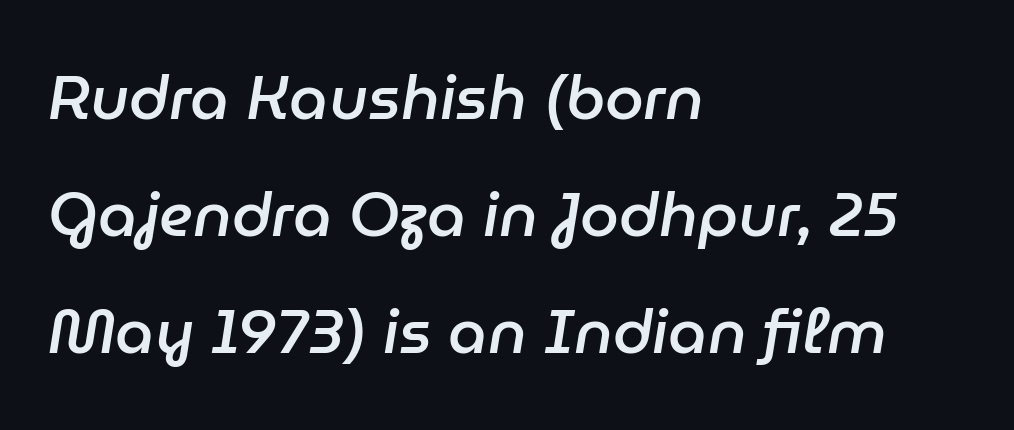
Q: Is the text bold? A: Semi-bold.
Q: Is the text italic (slanted)? A: Yes, it leans right by about 9 degrees.
Q: Is the text underlined? A: No.
Q: How is the paragraph aligned? A: Left-aligned.
Q: Is the spacing between letters normal or unusually wide? A: Normal.
Q: Width (condensed, normal, or wide)? A: Normal.
Q: Stroke contrast? A: Low.
Q: x-height? A: Medium.
Q: Monospaced? A: No.
